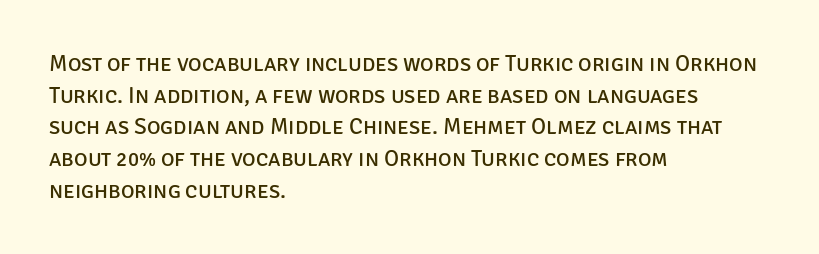
The image shows 23 px text type, upright; set left-aligned, normal line spacing (1.38x), normal letter spacing, not underlined.
